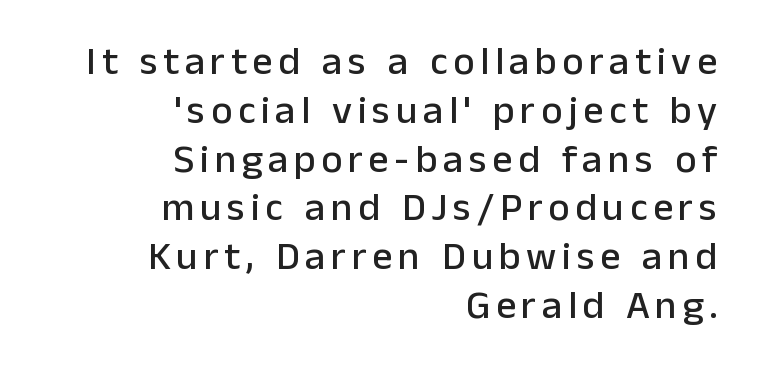
Q: Is the text italic (slanted)? A: No, it is upright.
Q: Is the typeface a serif or a sans-serif typeface? A: Sans-serif.
Q: Is the text underlined? A: No.
Q: How is the paragraph aligned? A: Right-aligned.
Q: Width (condensed, normal, or wide)? A: Normal.
Q: Stroke contrast? A: Low.
Q: x-height? A: Medium.
Q: Monospaced? A: No.
